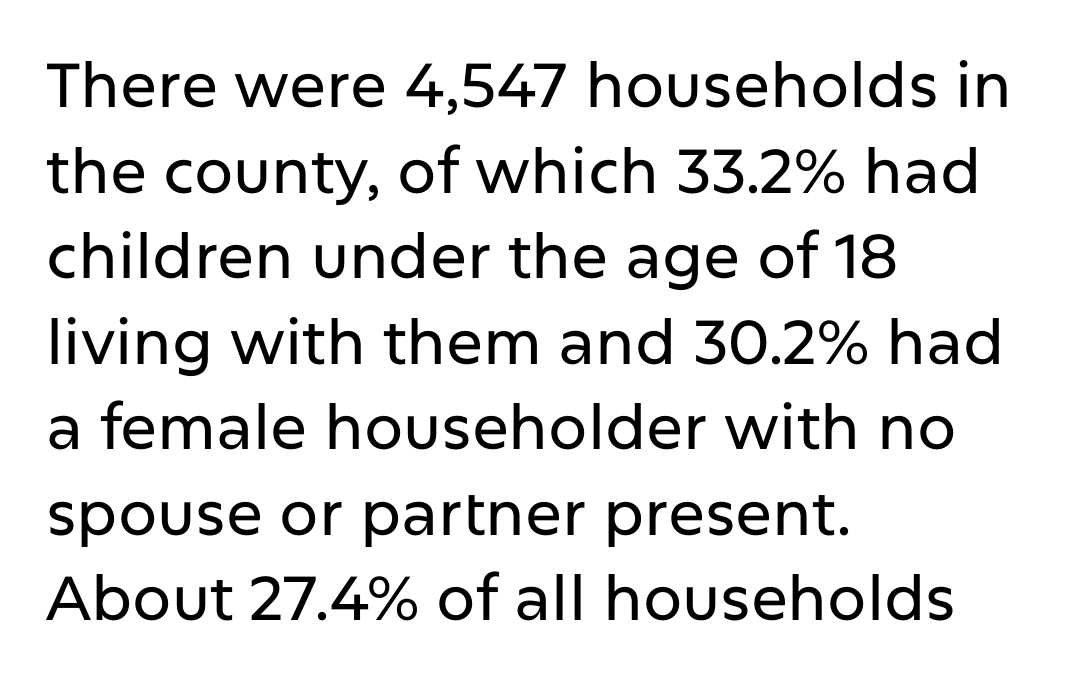
Q: Is the text italic (slanted)? A: No, it is upright.
Q: Is the typeface a serif or a sans-serif typeface? A: Sans-serif.
Q: Is the text underlined? A: No.
Q: How is the paragraph aligned? A: Left-aligned.
Q: Is the spacing between letters normal or unusually wide? A: Normal.
Q: Is the spacing between lines tight, normal or loose? A: Normal.
Q: Width (condensed, normal, or wide)? A: Normal.
Q: Stroke contrast? A: Low.
Q: x-height? A: Medium.
Q: Monospaced? A: No.
